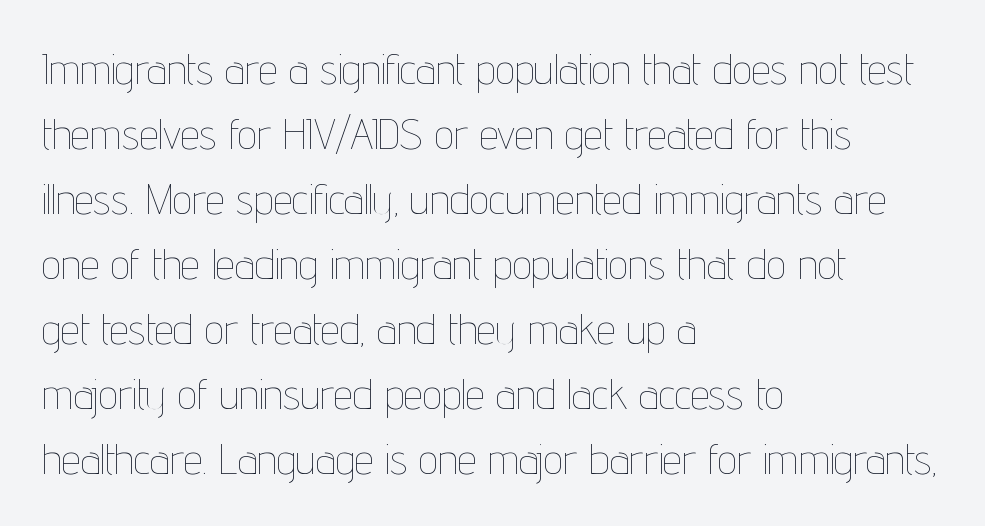
The image shows 43 px thin, condensed type, upright; set left-aligned, normal line spacing (1.51x), normal letter spacing, not underlined; low stroke contrast and a medium x-height.
